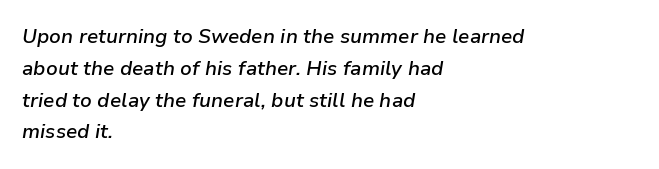
{"italic": "yes", "lean": "right", "slant_degrees": 9, "bold": "semi", "underline": "no", "align": "left", "line_spacing": "normal", "line_spacing_ratio": 1.59, "letter_spacing": "normal", "letter_spacing_em": 0.0, "glyph_px": 20}
